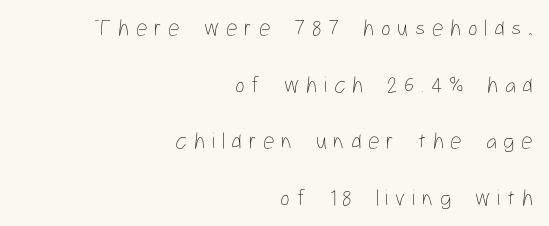
{"italic": "no", "bold": "no", "underline": "no", "align": "right", "line_spacing": "loose", "line_spacing_ratio": 2.46, "letter_spacing": "wide", "letter_spacing_em": 0.29, "glyph_px": 23}
